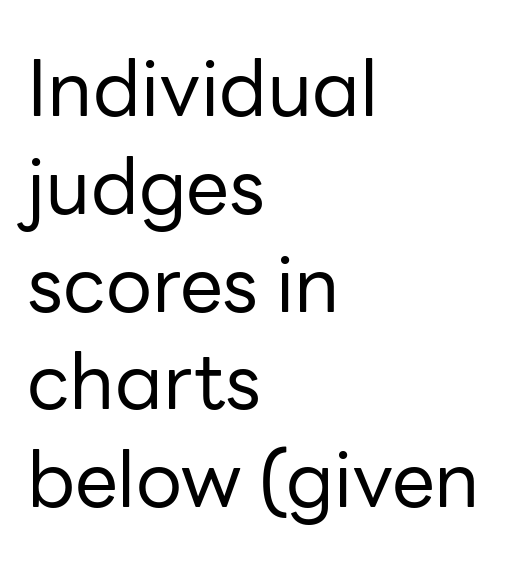
The space between consecutive lines is moderate. Quick note: not italic, upright. The font sits on the lighter half of the weight spectrum, regular included. Spacing verdict: proportional, widths tailored to each character. The glyphs in this specimen are sans serif.
